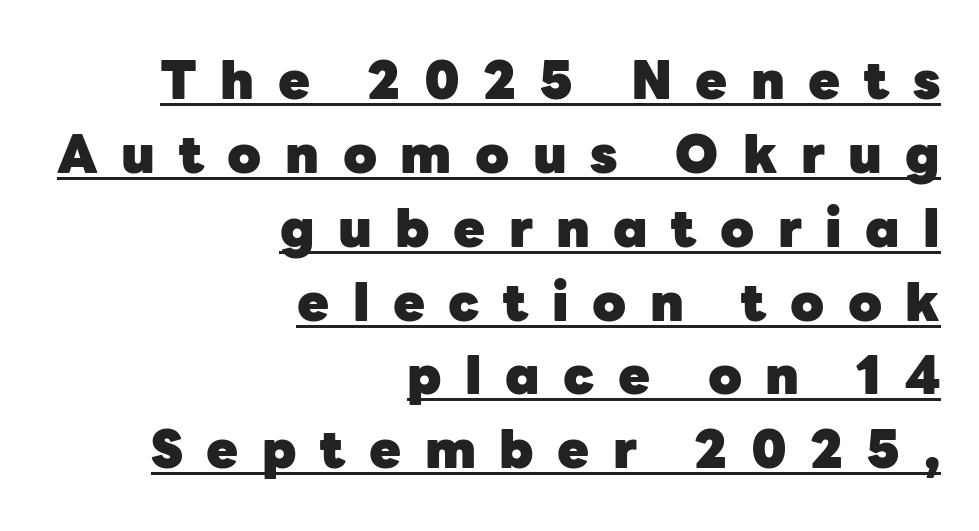
The image shows 52 px heavy sans-serif type, upright; set right-aligned, normal line spacing (1.42x), unusually wide letter spacing (+0.45 em), underlined; low stroke contrast and a medium x-height.
